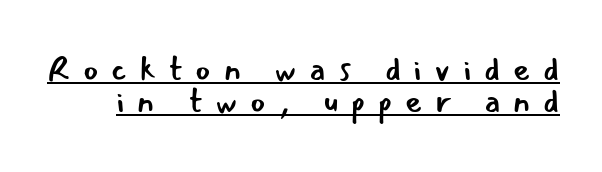
The image shows 33 px regular-weight sans-serif type, upright; set tight line spacing (0.97x), unusually wide letter spacing (+0.38 em), underlined; low stroke contrast and a small x-height.
